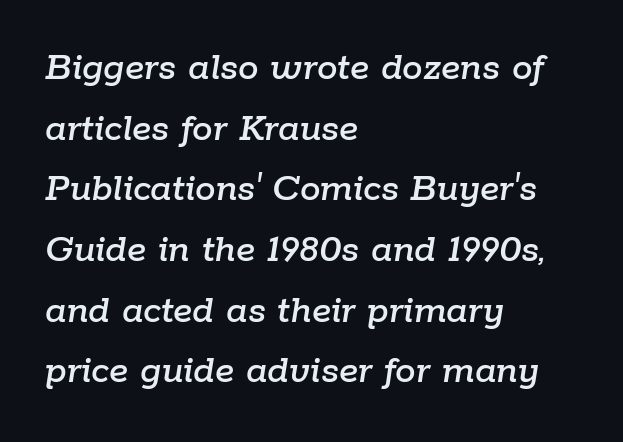
Q: Is the text italic (slanted)? A: Yes, it leans right by about 9 degrees.
Q: Is the text underlined? A: No.
Q: How is the paragraph aligned? A: Left-aligned.
Q: Is the spacing between letters normal or unusually wide? A: Normal.
Q: Is the spacing between lines tight, normal or loose? A: Normal.
Q: Width (condensed, normal, or wide)? A: Normal.
Q: Stroke contrast? A: Low.
Q: x-height? A: Medium.
Q: Monospaced? A: No.
